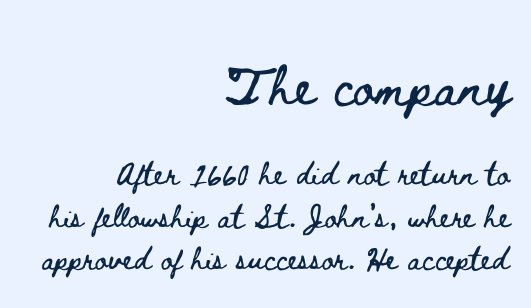
Q: Is the text italic (slanted)? A: Yes.
Q: Is the text underlined? A: No.
Q: How is the paragraph aligned? A: Right-aligned.
Q: Is the spacing between letters normal or unusually wide? A: Normal.
Q: Is the spacing between lines tight, normal or loose? A: Normal.
Q: Which block of text is set in a larger size, the first (top) or the second (bottom)? A: The first (top) one.
Q: Width (condensed, normal, or wide)? A: Wide.
Q: Stroke contrast? A: Low.
Q: x-height? A: Small.
Q: Monospaced? A: No.
